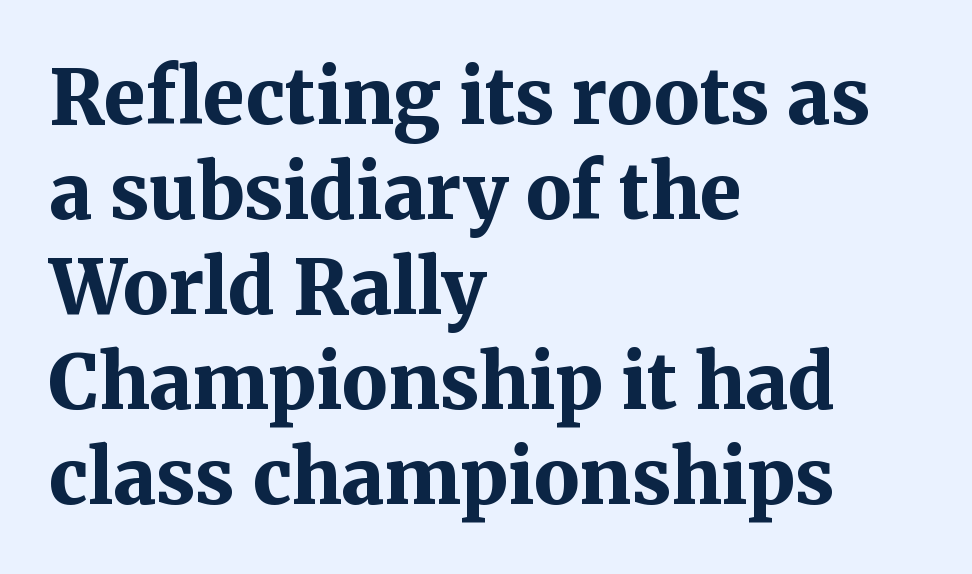
How heavy is the stroke? Heavy — this is a bold. The typography opts for an upright posture over an oblique one. Beneath every word, the page is bare. Character widths vary here, with narrow letters taking less room than wide ones. Honestly, the row spacing looks completely unremarkable.
